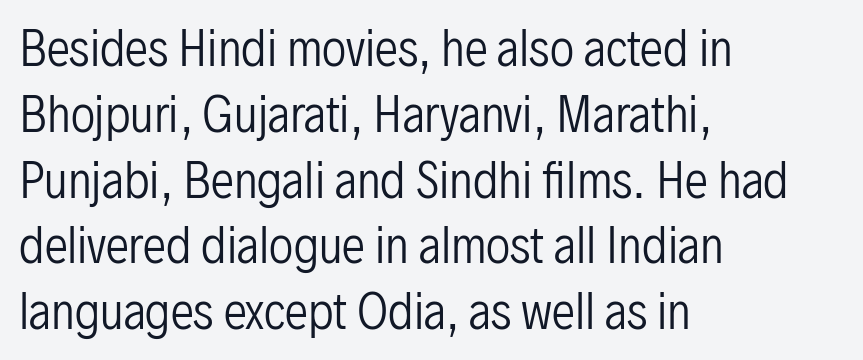
Q: Is the text bold? A: No.
Q: Is the text italic (slanted)? A: No, it is upright.
Q: Is the typeface a serif or a sans-serif typeface? A: Sans-serif.
Q: Is the text underlined? A: No.
Q: How is the paragraph aligned? A: Left-aligned.
Q: Is the spacing between letters normal or unusually wide? A: Normal.
Q: Is the spacing between lines tight, normal or loose? A: Normal.
Q: Width (condensed, normal, or wide)? A: Condensed.
Q: Stroke contrast? A: Low.
Q: x-height? A: Medium.
Q: Monospaced? A: No.
